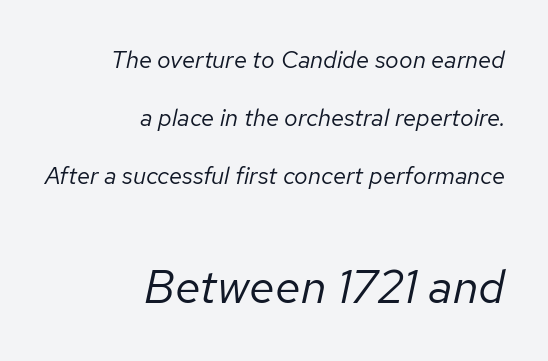
Q: Is the text bold? A: No.
Q: Is the text italic (slanted)? A: Yes, it leans right by about 12 degrees.
Q: Is the text underlined? A: No.
Q: How is the paragraph aligned? A: Right-aligned.
Q: Is the spacing between letters normal or unusually wide? A: Normal.
Q: Is the spacing between lines tight, normal or loose? A: Loose.
Q: Which block of text is set in a larger size, the first (top) or the second (bottom)? A: The second (bottom) one.
Q: Width (condensed, normal, or wide)? A: Normal.
Q: Stroke contrast? A: Low.
Q: x-height? A: Medium.
Q: Monospaced? A: No.
